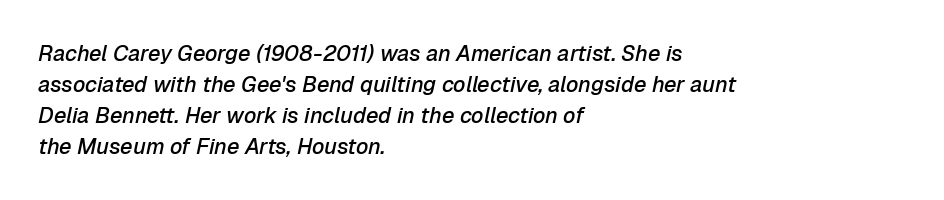
Q: Is the text bold? A: Semi-bold.
Q: Is the text italic (slanted)? A: Yes, it leans right by about 12 degrees.
Q: Is the text underlined? A: No.
Q: How is the paragraph aligned? A: Left-aligned.
Q: Is the spacing between letters normal or unusually wide? A: Normal.
Q: Is the spacing between lines tight, normal or loose? A: Normal.
